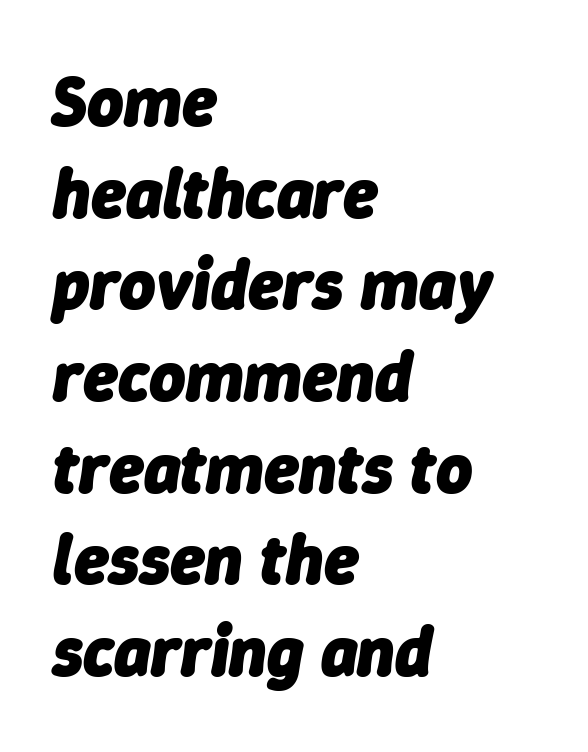
Q: Is the text bold? A: Yes.
Q: Is the text italic (slanted)? A: Yes, it leans right by about 9 degrees.
Q: Is the text underlined? A: No.
Q: How is the paragraph aligned? A: Left-aligned.
Q: Is the spacing between letters normal or unusually wide? A: Normal.
Q: Is the spacing between lines tight, normal or loose? A: Normal.
Q: Width (condensed, normal, or wide)? A: Normal.
Q: Stroke contrast? A: Low.
Q: x-height? A: Medium.
Q: Monospaced? A: No.
